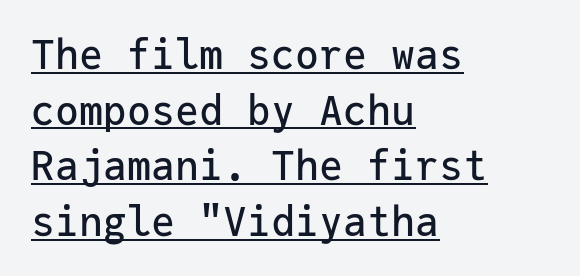
{"serif": "no", "italic": "no", "width": "normal", "stroke_contrast": "low", "x_height": "medium", "monospaced": "yes", "underline": "yes", "align": "left", "line_spacing": "normal", "line_spacing_ratio": 1.39, "letter_spacing": "normal", "letter_spacing_em": 0.0, "glyph_px": 40}
